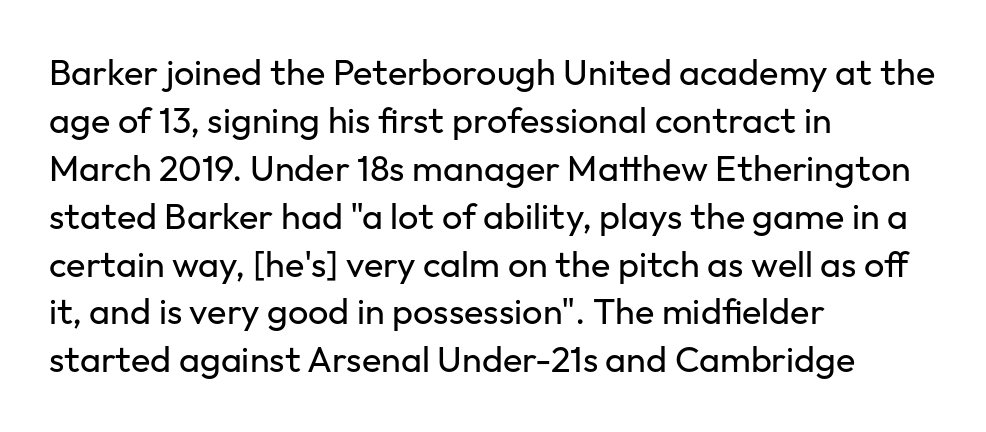
Lines of text with bare space underneath. Here the designer chose a conventional face with non-uniform glyph widths. This sample is left-justified, so line endings fall wherever the words run out. Unlike a traditional serif, this face leaves its strokes unadorned. The cut favours lightness, reaching ordinary text weight at its darkest. Rendered with straight, roman letterforms.
